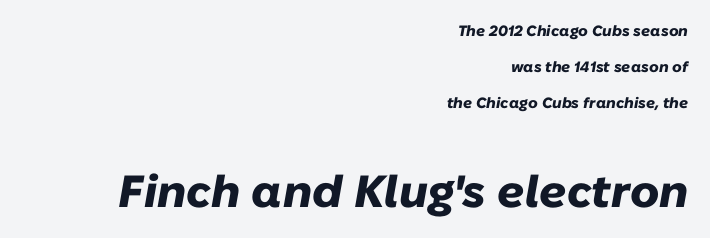
The image shows 45 px heavy type, italic (leaning right); set right-aligned, loose line spacing (2.39x), normal letter spacing, not underlined; the second (bottom) block is 3.0x larger; low stroke contrast and a medium x-height.
